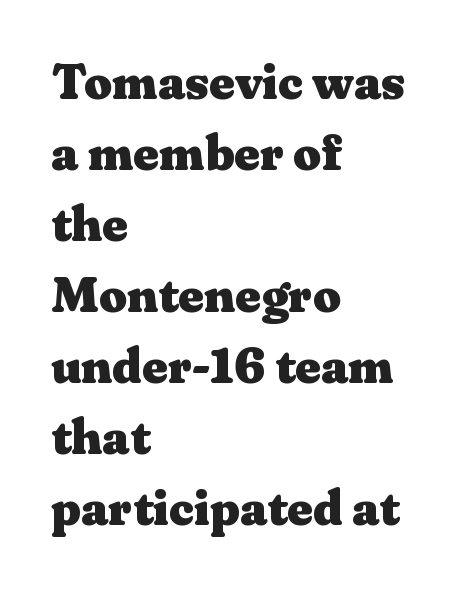
The image shows 49 px heavy, wide serif type, upright; set left-aligned, normal line spacing (1.45x), normal letter spacing, not underlined; medium stroke contrast and a medium x-height.
